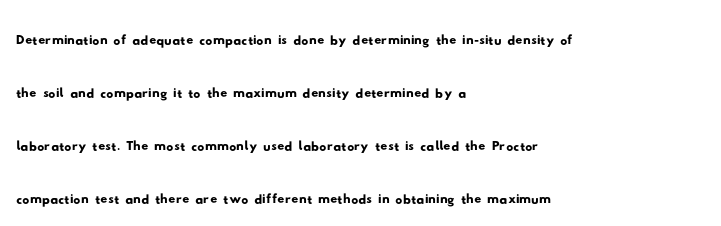
Default kerning and tracking; the words read as compact shapes. Horizontally, the lines are justified to the leading edge only. Is this a fixed-width face? No — the glyphs have proportional, varying widths. Does the leading feel generous? No, just average.
